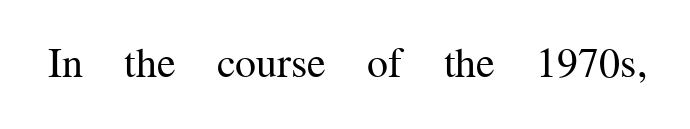
The image shows 42 px regular-weight serif type, upright; set normal letter spacing, not underlined; medium stroke contrast and a medium x-height.
